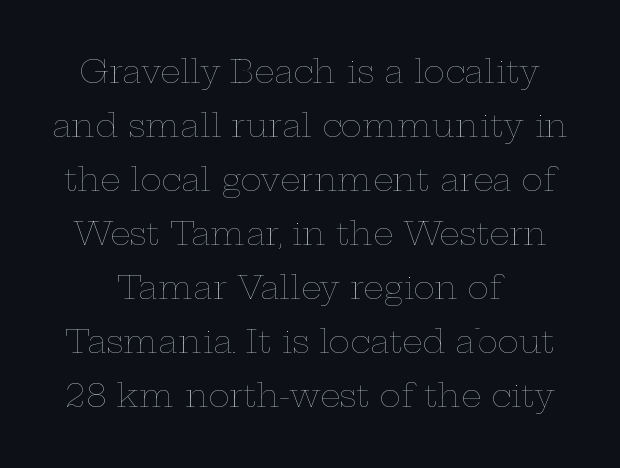
{"italic": "no", "bold": "no", "weight": "thin", "width": "wide", "stroke_contrast": "low", "x_height": "medium", "monospaced": "no", "underline": "no", "line_spacing": "normal", "line_spacing_ratio": 1.69, "letter_spacing": "normal", "letter_spacing_em": 0.0, "glyph_px": 32}
